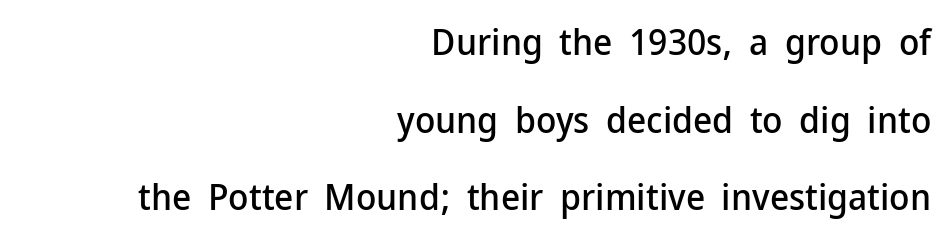
Q: Is the text italic (slanted)? A: No, it is upright.
Q: Is the typeface a serif or a sans-serif typeface? A: Sans-serif.
Q: Is the text underlined? A: No.
Q: How is the paragraph aligned? A: Right-aligned.
Q: Is the spacing between letters normal or unusually wide? A: Normal.
Q: Is the spacing between lines tight, normal or loose? A: Loose.
Q: Width (condensed, normal, or wide)? A: Normal.
Q: Stroke contrast? A: Low.
Q: x-height? A: Medium.
Q: Monospaced? A: No.
